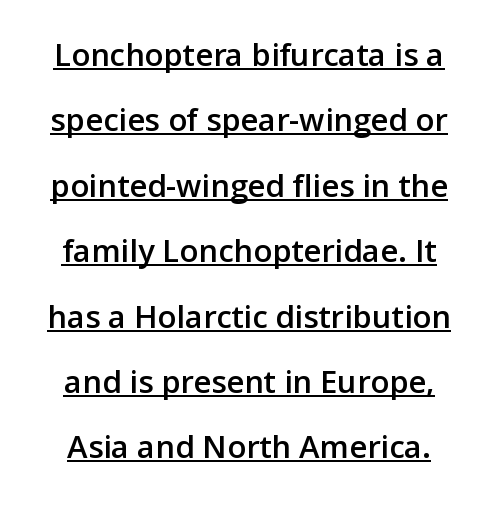
{"serif": "no", "italic": "no", "bold": "semi", "weight": "semibold", "width": "normal", "stroke_contrast": "low", "x_height": "medium", "monospaced": "no", "underline": "yes", "line_spacing": "loose", "line_spacing_ratio": 2.11, "letter_spacing": "normal", "letter_spacing_em": 0.0, "glyph_px": 31}
